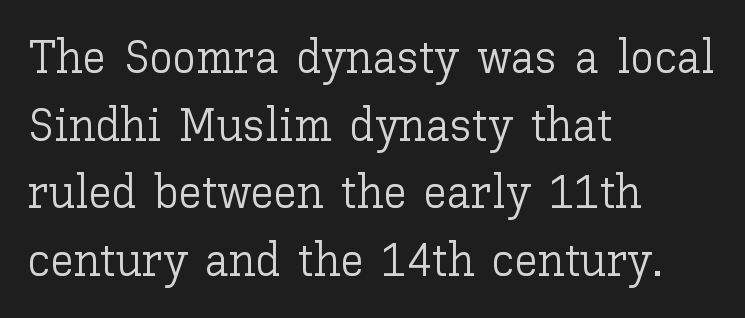
Compared with a typical body face, this is equally light or lighter still. The lettering holds an erect, upright posture throughout. The passage shown is typed in a proportional face where columns would drift. Type without underlining.
